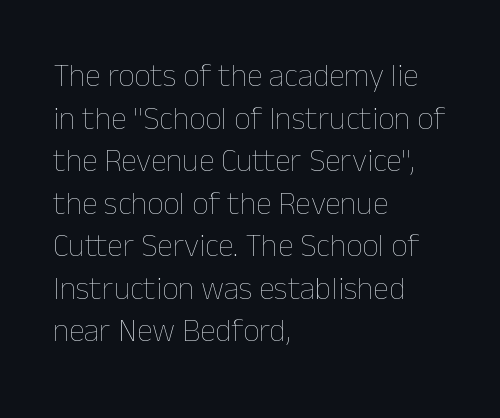
Q: Is the text bold? A: No.
Q: Is the text italic (slanted)? A: No, it is upright.
Q: Is the text underlined? A: No.
Q: How is the paragraph aligned? A: Left-aligned.
Q: Is the spacing between letters normal or unusually wide? A: Normal.
Q: Is the spacing between lines tight, normal or loose? A: Normal.
Q: Width (condensed, normal, or wide)? A: Normal.
Q: Stroke contrast? A: Low.
Q: x-height? A: Medium.
Q: Monospaced? A: No.
